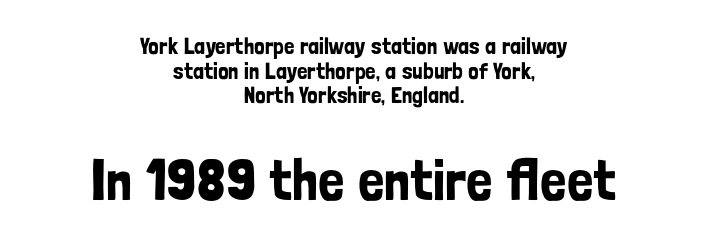
These lines are rendered in a variable-pitch font. Summary of vertical rhythm: compact, with narrow interline spacing. The passage shown begins with its smaller block and ends with its larger one. Ascenders rise straight up at ninety degrees. The string is rendered with underlining switched off.
